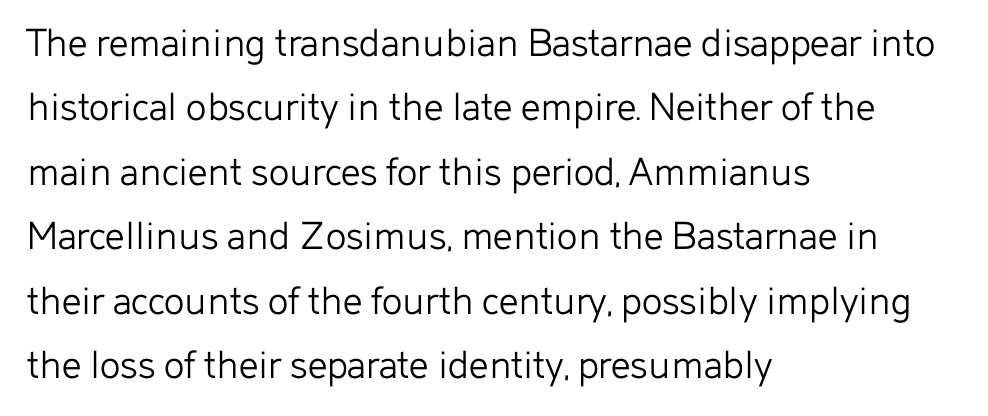
Q: Is the text bold? A: No.
Q: Is the text italic (slanted)? A: No, it is upright.
Q: Is the typeface a serif or a sans-serif typeface? A: Sans-serif.
Q: Is the text underlined? A: No.
Q: How is the paragraph aligned? A: Left-aligned.
Q: Is the spacing between letters normal or unusually wide? A: Normal.
Q: Is the spacing between lines tight, normal or loose? A: Normal.
Q: Width (condensed, normal, or wide)? A: Normal.
Q: Stroke contrast? A: Low.
Q: x-height? A: Medium.
Q: Monospaced? A: No.
